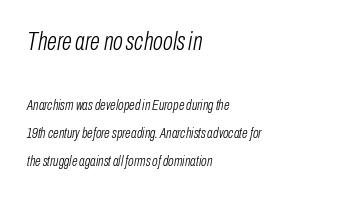
The image shows 26 px text type, italic (leaning right); set left-aligned, line spacing 1.86x, normal letter spacing, not underlined; the first (top) block is 1.73x larger.
